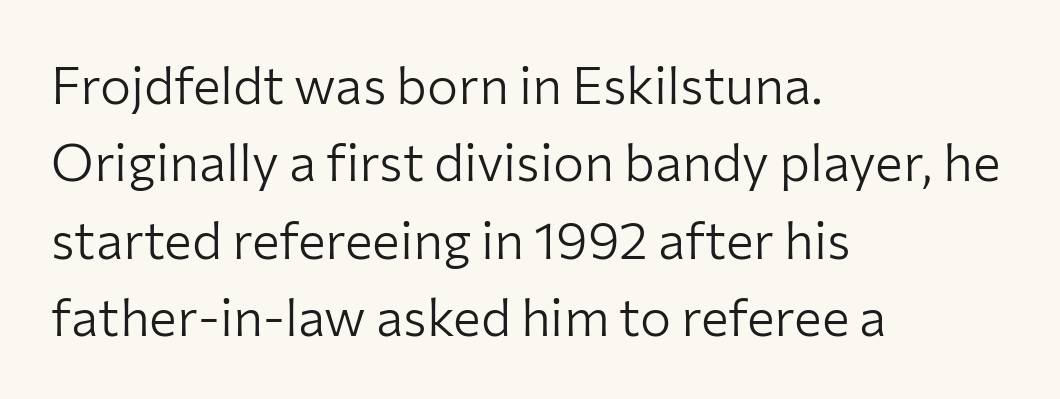
Q: Is the text bold? A: No.
Q: Is the text italic (slanted)? A: No, it is upright.
Q: Is the typeface a serif or a sans-serif typeface? A: Sans-serif.
Q: Is the text underlined? A: No.
Q: How is the paragraph aligned? A: Left-aligned.
Q: Is the spacing between letters normal or unusually wide? A: Normal.
Q: Is the spacing between lines tight, normal or loose? A: Normal.
Q: Width (condensed, normal, or wide)? A: Normal.
Q: Stroke contrast? A: Low.
Q: x-height? A: Medium.
Q: Monospaced? A: No.
